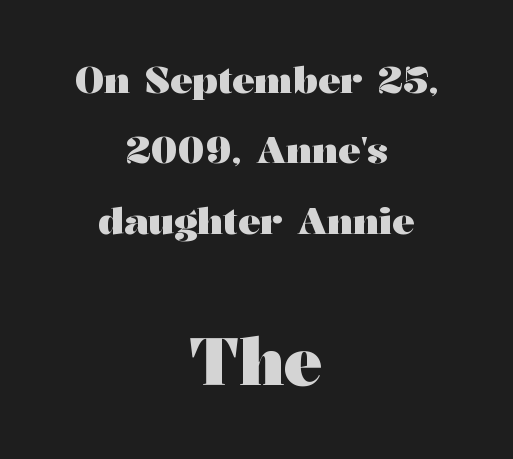
Q: Is the text bold? A: Yes.
Q: Is the text italic (slanted)? A: No, it is upright.
Q: Is the typeface a serif or a sans-serif typeface? A: Serif.
Q: Is the text underlined? A: No.
Q: How is the paragraph aligned? A: Centered.
Q: Is the spacing between letters normal or unusually wide? A: Normal.
Q: Is the spacing between lines tight, normal or loose? A: Loose.
Q: Which block of text is set in a larger size, the first (top) or the second (bottom)? A: The second (bottom) one.
Q: Width (condensed, normal, or wide)? A: Wide.
Q: Stroke contrast? A: Medium.
Q: x-height? A: Medium.
Q: Monospaced? A: No.
